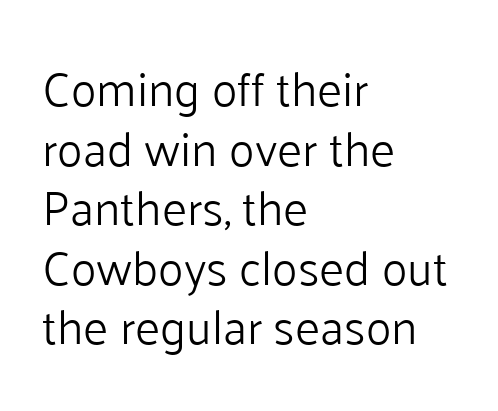
The image shows 48 px light sans-serif type, upright; set left-aligned, line spacing 1.24x, normal letter spacing, not underlined; low stroke contrast and a medium x-height.
